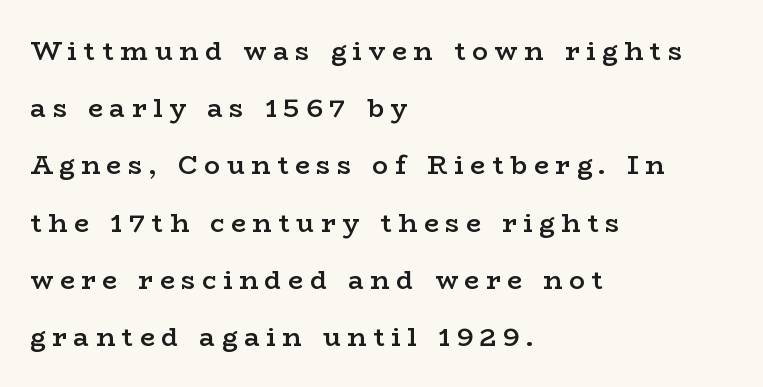
{"italic": "no", "bold": "semi", "underline": "no", "align": "left", "line_spacing": "loose", "line_spacing_ratio": 2.2, "letter_spacing": "wide", "letter_spacing_em": 0.26, "glyph_px": 26}
